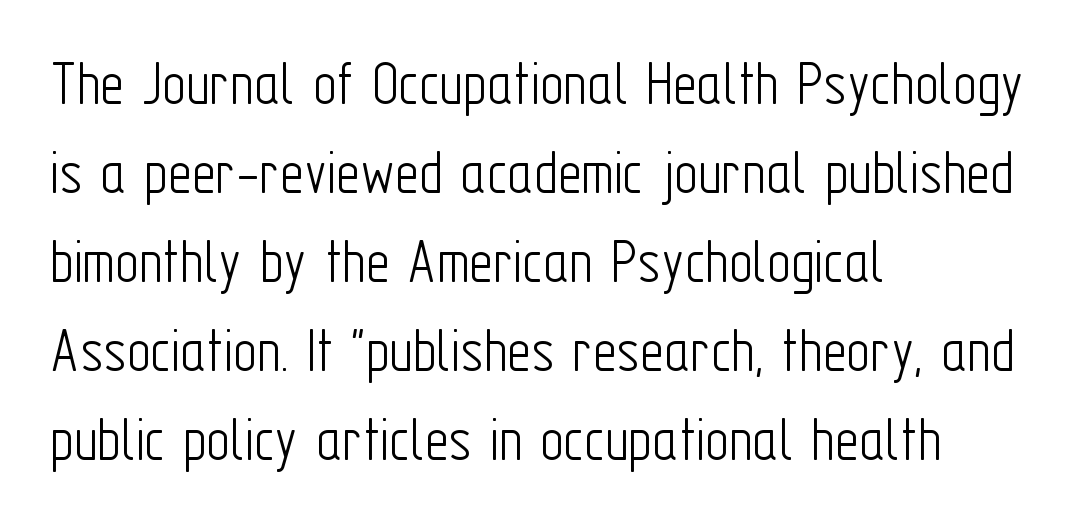
Q: Is the text bold? A: No.
Q: Is the text italic (slanted)? A: No, it is upright.
Q: Is the typeface a serif or a sans-serif typeface? A: Sans-serif.
Q: Is the text underlined? A: No.
Q: How is the paragraph aligned? A: Left-aligned.
Q: Is the spacing between letters normal or unusually wide? A: Normal.
Q: Is the spacing between lines tight, normal or loose? A: Normal.
Q: Width (condensed, normal, or wide)? A: Condensed.
Q: Stroke contrast? A: Low.
Q: x-height? A: Medium.
Q: Monospaced? A: No.
